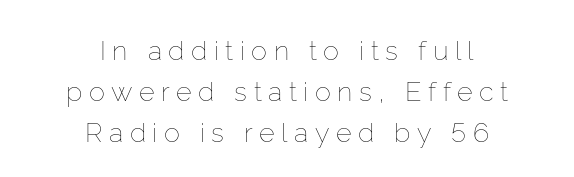
Q: Is the text bold? A: No.
Q: Is the text italic (slanted)? A: No, it is upright.
Q: Is the text underlined? A: No.
Q: How is the paragraph aligned? A: Centered.
Q: Is the spacing between letters normal or unusually wide? A: Unusually wide.
Q: Is the spacing between lines tight, normal or loose? A: Normal.
